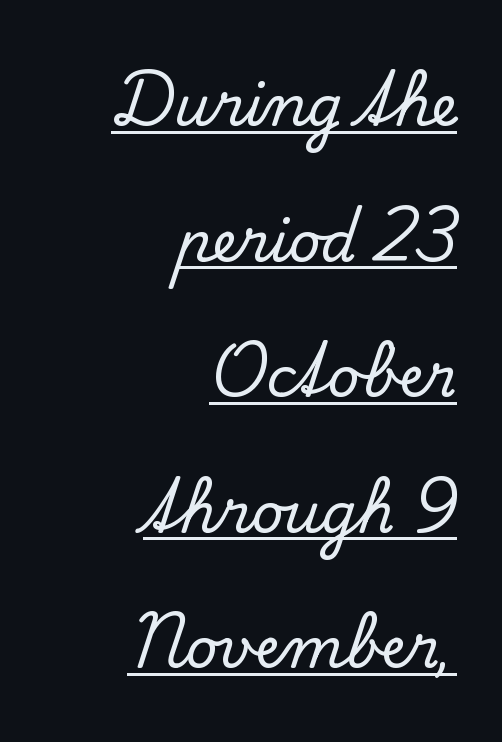
The image shows 56 px serif type; set right-aligned, loose line spacing (2.42x), normal letter spacing, underlined; low stroke contrast and a small x-height.
